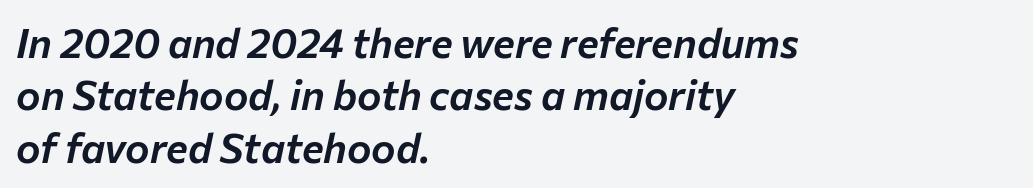
This block has exactly the height ordinary leading produces. The typography opts for an oblique posture over an upright one. Teacher's note: observe the even left margin — that is flush-left alignment. Note the varied advance widths — an 'i' is clearly narrower than an 'm'. The tracking reads as untouched default to a designer's eye.
